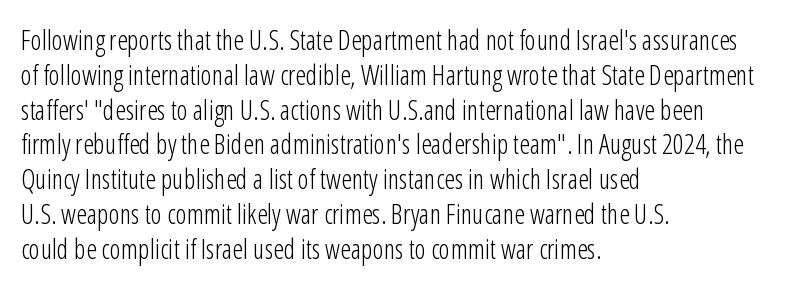
The image shows 27 px text type, upright; set left-aligned, normal line spacing (1.29x), normal letter spacing, not underlined.
